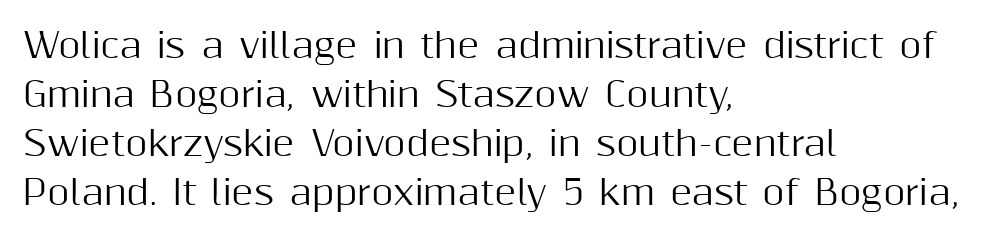
The text block is weighted toward the left margin, trailing off unevenly rightward. These lines are rendered in a variable-pitch font. Compared with typical body copy, the letter spacing here is the same. The axis of the letterforms is exactly vertical. The area under the type is left untouched.
